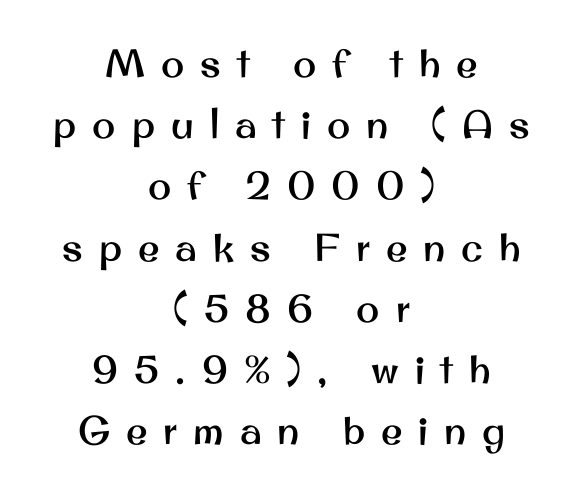
Q: Is the text italic (slanted)? A: No, it is upright.
Q: Is the typeface a serif or a sans-serif typeface? A: Sans-serif.
Q: Is the text underlined? A: No.
Q: How is the paragraph aligned? A: Centered.
Q: Is the spacing between letters normal or unusually wide? A: Unusually wide.
Q: Is the spacing between lines tight, normal or loose? A: Normal.
Q: Width (condensed, normal, or wide)? A: Normal.
Q: Stroke contrast? A: Medium.
Q: x-height? A: Small.
Q: Monospaced? A: No.
